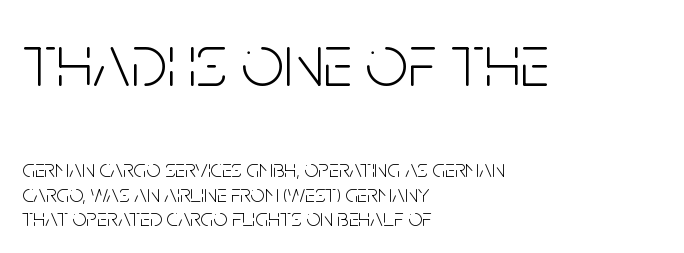
{"serif": "no", "italic": "no", "bold": "no", "weight": "light", "width": "condensed", "stroke_contrast": "low", "x_height": "large", "monospaced": "no", "underline": "no", "align": "left", "line_spacing": "tight", "line_spacing_ratio": 0.98, "letter_spacing": "normal", "letter_spacing_em": 0.0, "larger_block": "first", "size_ratio": 3.0, "glyph_px": 75}
